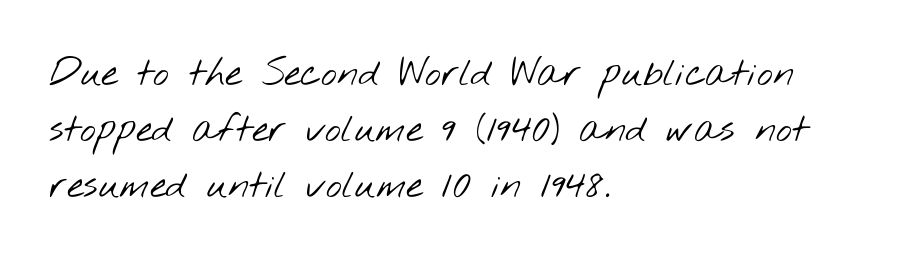
{"serif": "no", "bold": "no", "weight": "light", "width": "wide", "stroke_contrast": "low", "x_height": "small", "monospaced": "no", "underline": "no", "align": "left", "line_spacing": "normal", "line_spacing_ratio": 1.48, "letter_spacing": "normal", "letter_spacing_em": 0.0, "glyph_px": 38}
